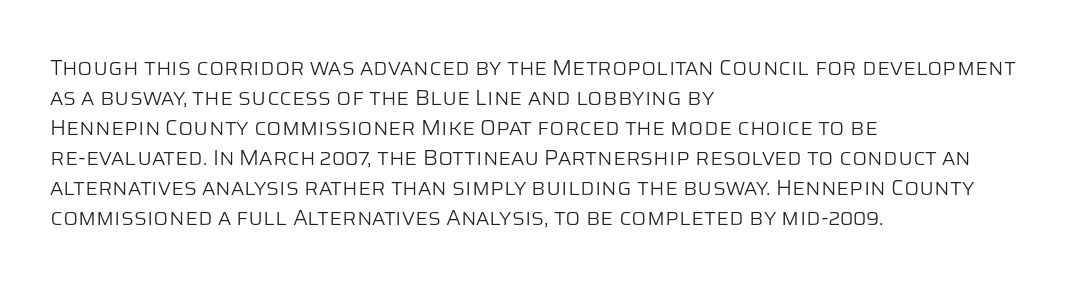
The image shows 22 px text type, upright; set left-aligned, normal line spacing (1.36x), normal letter spacing, not underlined.
